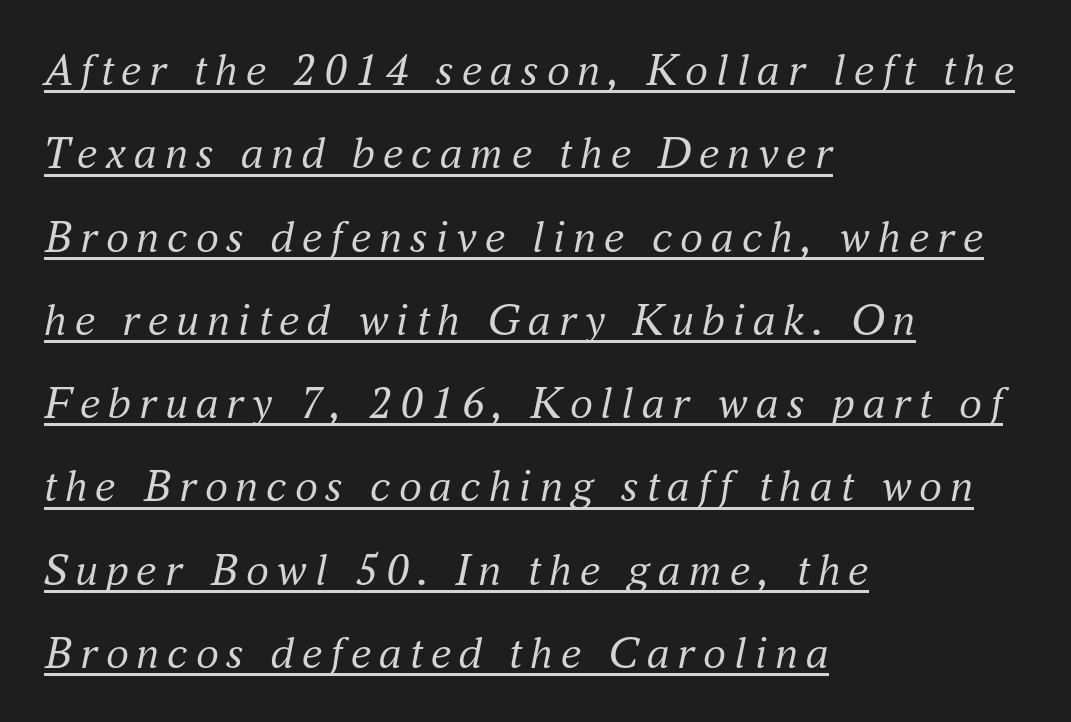
The image shows 46 px regular-weight serif type, italic (leaning right); set left-aligned, line spacing 1.81x, underlined; medium stroke contrast and a small x-height.
